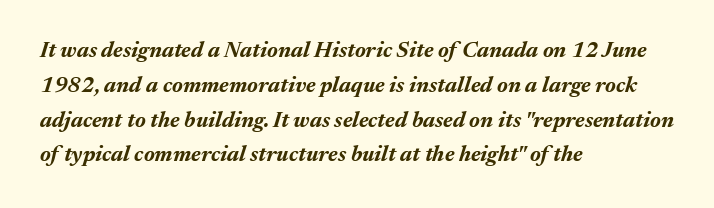
{"italic": "yes", "lean": "right", "slant_degrees": 17, "bold": "yes", "underline": "no", "align": "left", "line_spacing": "normal", "line_spacing_ratio": 1.58, "letter_spacing": "normal", "letter_spacing_em": 0.0, "glyph_px": 22}
